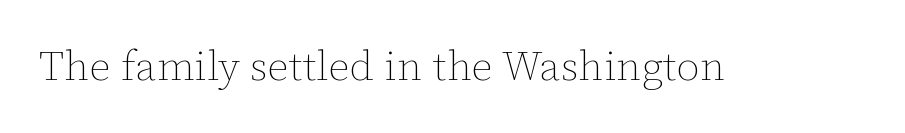
Q: Is the text bold? A: No.
Q: Is the text italic (slanted)? A: No, it is upright.
Q: Is the text underlined? A: No.
Q: Is the spacing between letters normal or unusually wide? A: Normal.
Q: Width (condensed, normal, or wide)? A: Normal.
Q: Stroke contrast? A: Low.
Q: x-height? A: Medium.
Q: Monospaced? A: No.
